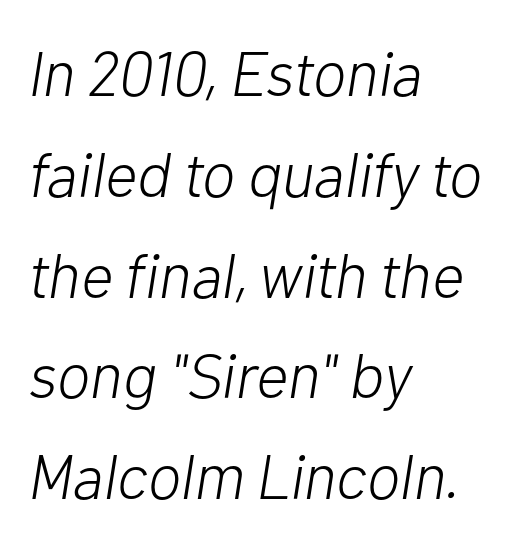
The image shows 63 px light type, italic (leaning right); set left-aligned, normal line spacing (1.6x), normal letter spacing, not underlined; low stroke contrast and a medium x-height.
